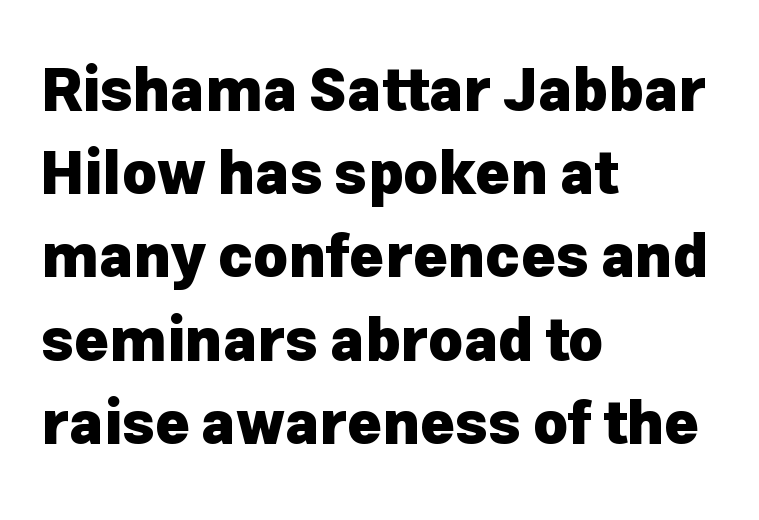
Left-aligned paragraph, ragged on the right. A dark, heavy texture on the line: the type is bold. The leading is moderate, giving the passage an even texture. The type is set solid horizontally, with unmodified tracking. Character widths vary here, with narrow letters taking less room than wide ones.
